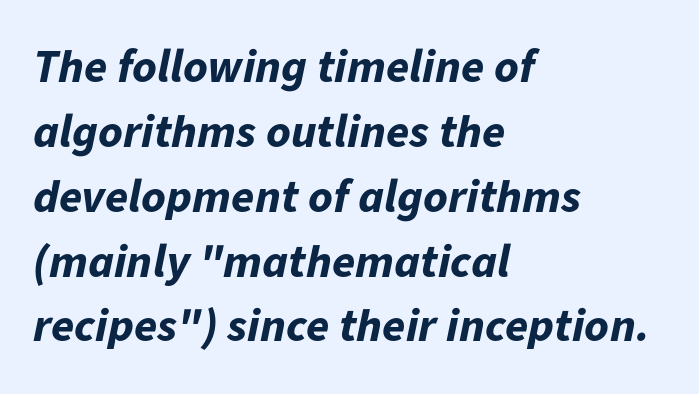
The image shows 47 px bold type, italic (leaning right); set left-aligned, normal line spacing (1.38x), normal letter spacing, not underlined; low stroke contrast and a medium x-height.
